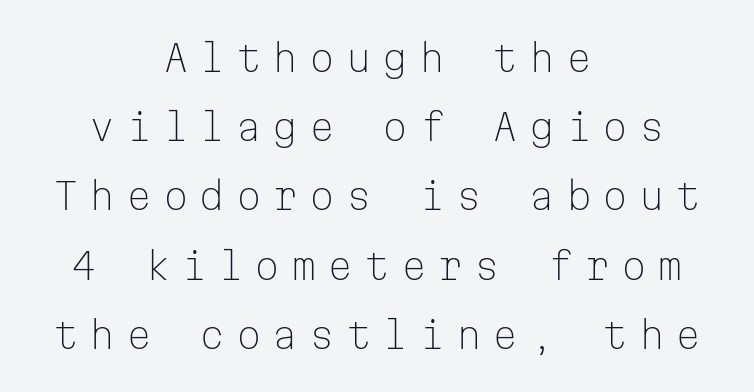
Someone cranked the tracking dial way up on this one. The rendering shows plain stroke endings on the letterforms — a sans-serif design. Layout note: lines centered. This sample uses an upright cut, with every glyph sitting square on the baseline.
